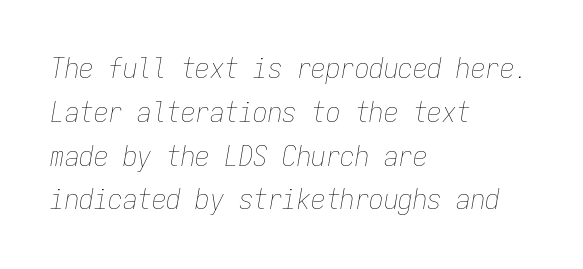
{"italic": "yes", "lean": "right", "slant_degrees": 9, "bold": "no", "weight": "thin", "width": "condensed", "stroke_contrast": "low", "x_height": "medium", "monospaced": "yes", "underline": "no", "align": "left", "line_spacing": "normal", "line_spacing_ratio": 1.51, "letter_spacing": "normal", "letter_spacing_em": 0.0, "glyph_px": 29}
